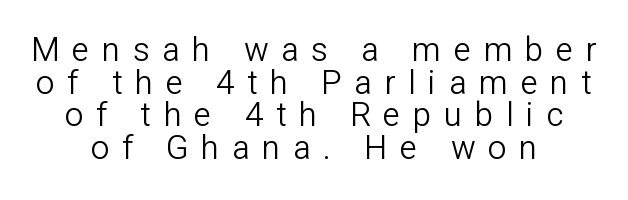
Q: Is the text bold? A: No.
Q: Is the text italic (slanted)? A: No, it is upright.
Q: Is the typeface a serif or a sans-serif typeface? A: Sans-serif.
Q: Is the text underlined? A: No.
Q: How is the paragraph aligned? A: Centered.
Q: Is the spacing between letters normal or unusually wide? A: Unusually wide.
Q: Is the spacing between lines tight, normal or loose? A: Tight.
Q: Width (condensed, normal, or wide)? A: Normal.
Q: Stroke contrast? A: Low.
Q: x-height? A: Medium.
Q: Monospaced? A: No.
